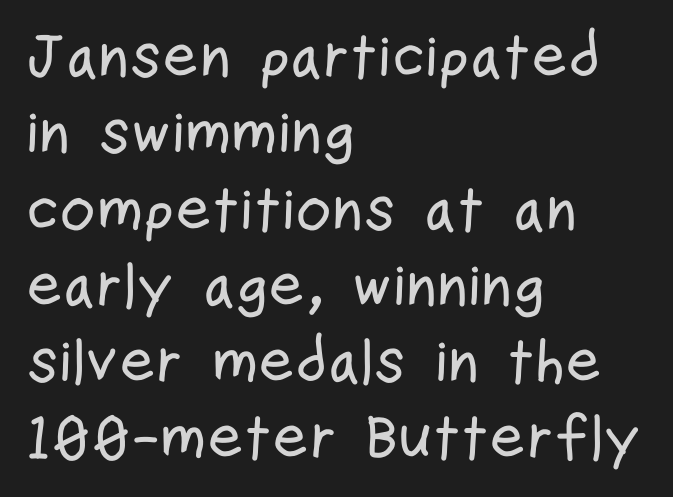
The image shows 62 px condensed sans-serif type, upright; set left-aligned, line spacing 1.23x, normal letter spacing, not underlined; low stroke contrast and a medium x-height.
